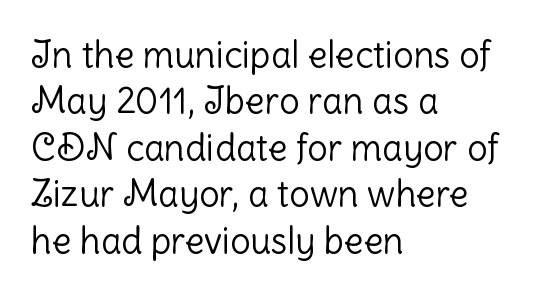
{"serif": "no", "italic": "no", "bold": "no", "weight": "light", "width": "normal", "stroke_contrast": "low", "x_height": "medium", "monospaced": "no", "underline": "no", "align": "left", "line_spacing": "normal", "line_spacing_ratio": 1.29, "letter_spacing": "normal", "letter_spacing_em": 0.0, "glyph_px": 36}
